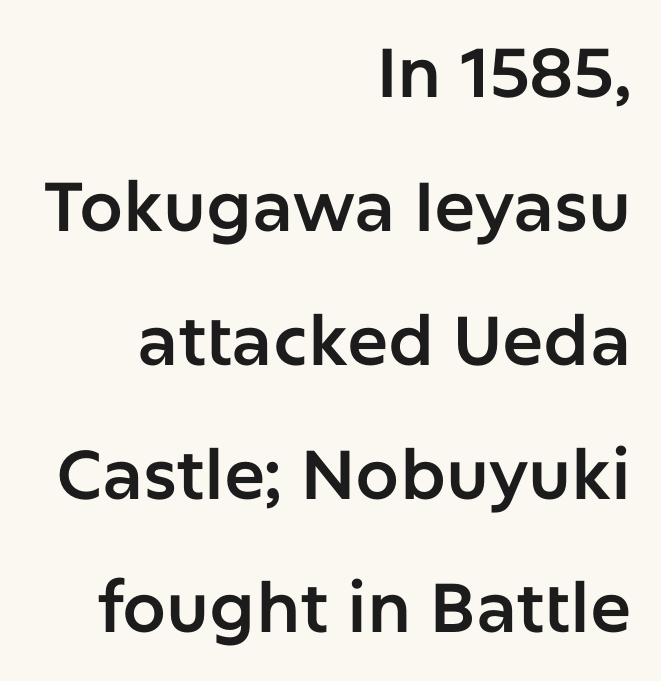
{"serif": "no", "italic": "no", "width": "normal", "stroke_contrast": "low", "x_height": "medium", "monospaced": "no", "underline": "no", "align": "right", "line_spacing": "loose", "line_spacing_ratio": 1.94, "letter_spacing": "normal", "letter_spacing_em": 0.0, "glyph_px": 69}
